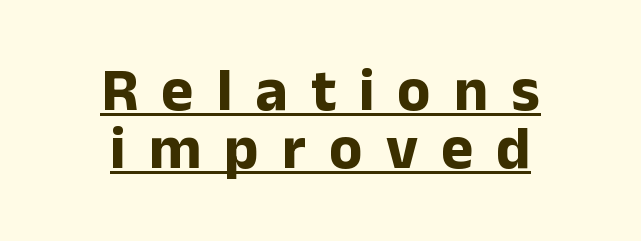
{"serif": "no", "italic": "no", "bold": "yes", "weight": "bold", "width": "normal", "stroke_contrast": "low", "x_height": "medium", "monospaced": "no", "underline": "yes", "align": "center", "line_spacing": "tight", "line_spacing_ratio": 0.95, "letter_spacing": "wide", "letter_spacing_em": 0.38, "glyph_px": 61}
